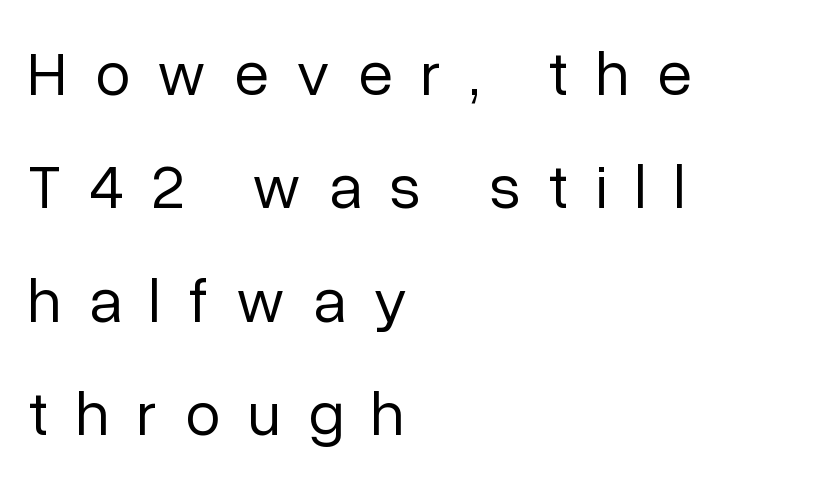
{"serif": "no", "italic": "no", "bold": "no", "weight": "regular", "width": "normal", "stroke_contrast": "low", "x_height": "medium", "monospaced": "no", "underline": "no", "align": "left", "line_spacing_ratio": 1.8, "letter_spacing": "wide", "letter_spacing_em": 0.44, "glyph_px": 63}
